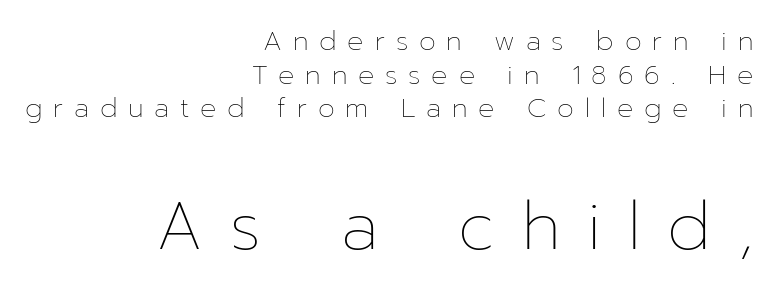
Q: Is the text bold? A: No.
Q: Is the text italic (slanted)? A: No, it is upright.
Q: Is the text underlined? A: No.
Q: How is the paragraph aligned? A: Right-aligned.
Q: Is the spacing between letters normal or unusually wide? A: Unusually wide.
Q: Is the spacing between lines tight, normal or loose? A: Normal.
Q: Which block of text is set in a larger size, the first (top) or the second (bottom)? A: The second (bottom) one.
Q: Width (condensed, normal, or wide)? A: Normal.
Q: Stroke contrast? A: Low.
Q: x-height? A: Medium.
Q: Monospaced? A: No.
